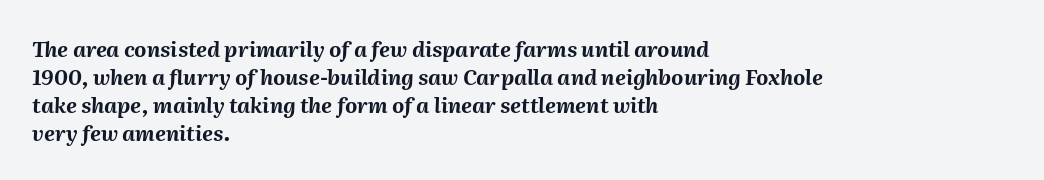
Q: Is the text bold? A: Yes.
Q: Is the text italic (slanted)? A: Yes, it leans right by about 2 degrees.
Q: Is the text underlined? A: No.
Q: How is the paragraph aligned? A: Left-aligned.
Q: Is the spacing between letters normal or unusually wide? A: Normal.
Q: Is the spacing between lines tight, normal or loose? A: Normal.
